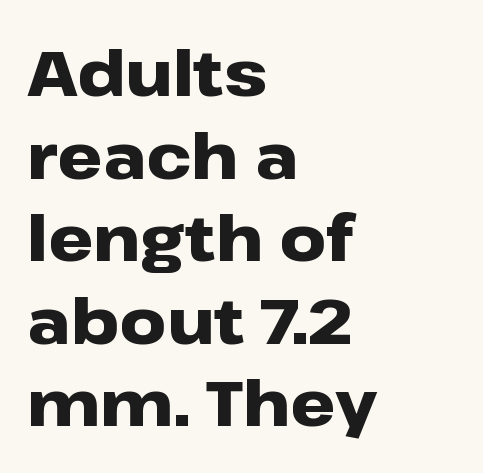
{"serif": "no", "italic": "no", "bold": "yes", "weight": "heavy", "width": "wide", "stroke_contrast": "low", "x_height": "medium", "monospaced": "no", "underline": "no", "align": "left", "line_spacing": "normal", "line_spacing_ratio": 1.29, "letter_spacing": "normal", "letter_spacing_em": 0.0, "glyph_px": 64}
